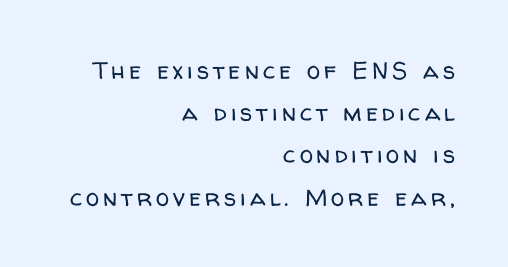
Q: Is the text bold? A: No.
Q: Is the text italic (slanted)? A: No, it is upright.
Q: Is the text underlined? A: No.
Q: How is the paragraph aligned? A: Right-aligned.
